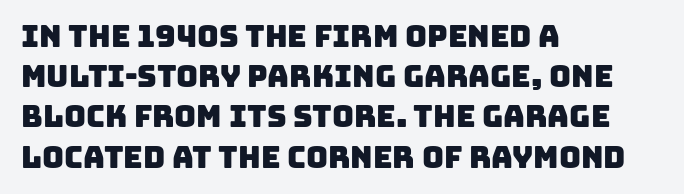
{"serif": "no", "width": "normal", "stroke_contrast": "low", "x_height": "large", "monospaced": "no", "underline": "no", "align": "left", "line_spacing": "normal", "line_spacing_ratio": 1.34, "letter_spacing": "normal", "letter_spacing_em": 0.0, "glyph_px": 30}
